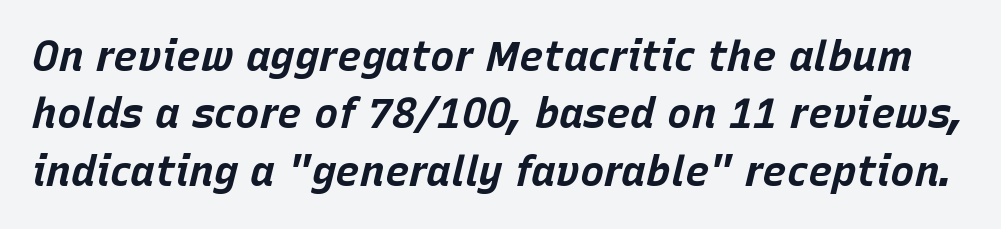
Italic: yes, the glyphs are oblique. The passage shown is typed in a proportional face where columns would drift. You could call the tracking neutral — neither tight nor loose. Summary of weight: heavy, a full bold. The lines sit at an ordinary, default distance from one another. Check the space under the baseline: it is left empty.
